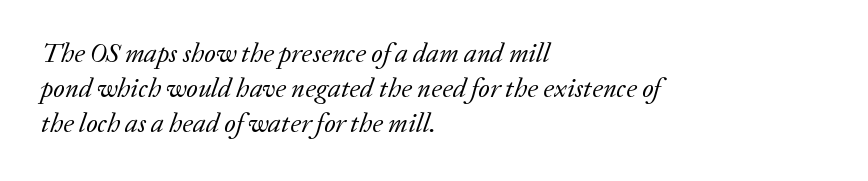
{"italic": "yes", "lean": "right", "slant_degrees": 20, "bold": "no", "underline": "no", "align": "left", "line_spacing": "normal", "line_spacing_ratio": 1.3, "letter_spacing": "normal", "letter_spacing_em": 0.0, "glyph_px": 27}
